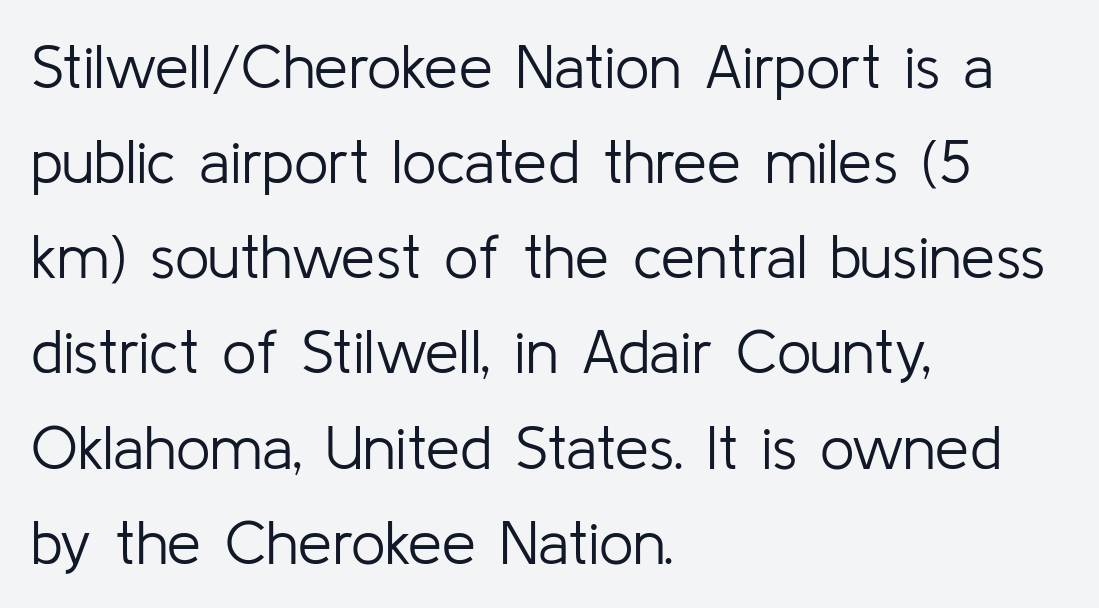
{"serif": "no", "italic": "no", "bold": "no", "weight": "light", "width": "normal", "stroke_contrast": "low", "x_height": "medium", "monospaced": "no", "underline": "no", "align": "left", "line_spacing": "normal", "line_spacing_ratio": 1.56, "letter_spacing": "normal", "letter_spacing_em": 0.0, "glyph_px": 61}
